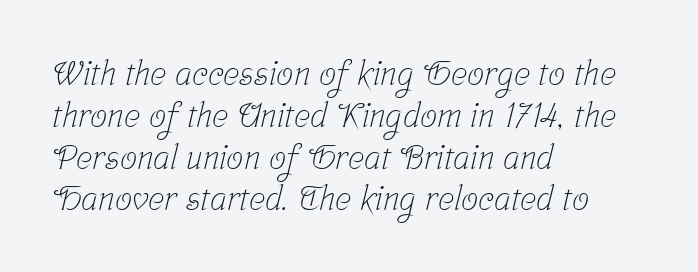
Q: Is the text bold? A: No.
Q: Is the typeface a serif or a sans-serif typeface? A: Serif.
Q: Is the text underlined? A: No.
Q: How is the paragraph aligned? A: Left-aligned.
Q: Is the spacing between letters normal or unusually wide? A: Normal.
Q: Width (condensed, normal, or wide)? A: Condensed.
Q: Stroke contrast? A: Low.
Q: x-height? A: Medium.
Q: Monospaced? A: No.
